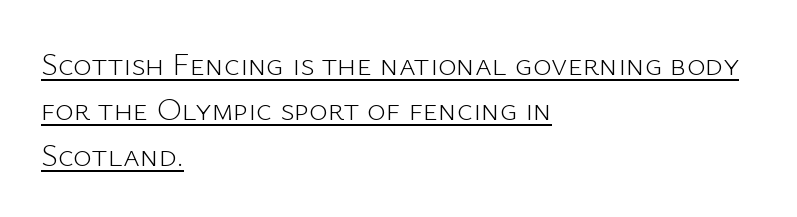
Q: Is the text bold? A: No.
Q: Is the text italic (slanted)? A: No, it is upright.
Q: Is the typeface a serif or a sans-serif typeface? A: Sans-serif.
Q: Is the text underlined? A: Yes.
Q: How is the paragraph aligned? A: Left-aligned.
Q: Is the spacing between letters normal or unusually wide? A: Normal.
Q: Is the spacing between lines tight, normal or loose? A: Normal.
Q: Width (condensed, normal, or wide)? A: Normal.
Q: Stroke contrast? A: Low.
Q: x-height? A: Medium.
Q: Monospaced? A: No.
